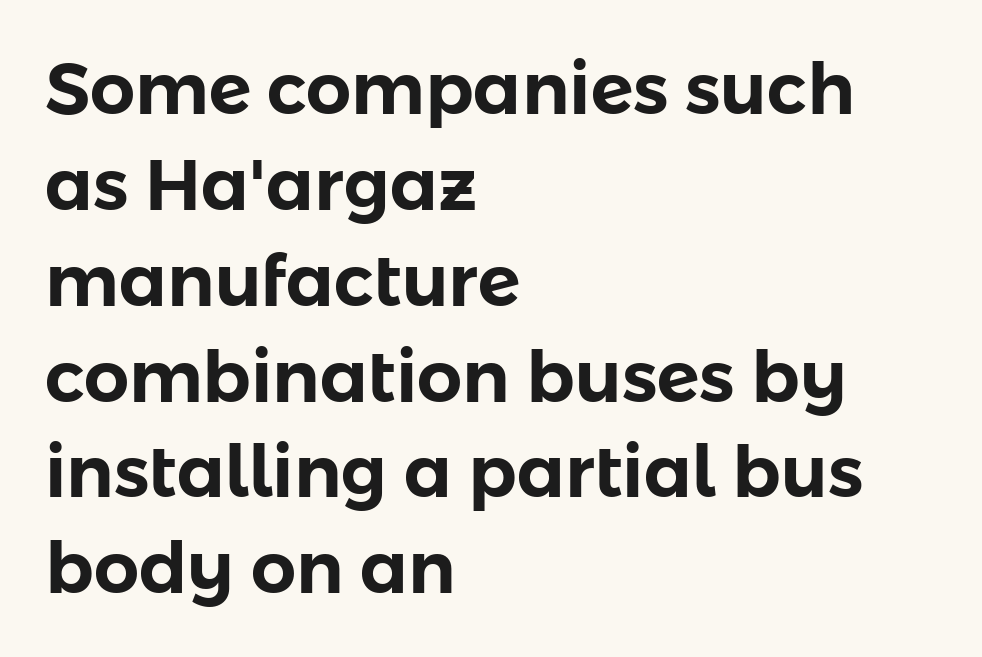
The image shows 71 px sans-serif type, upright; set left-aligned, normal line spacing (1.35x), normal letter spacing, not underlined; low stroke contrast and a medium x-height.
